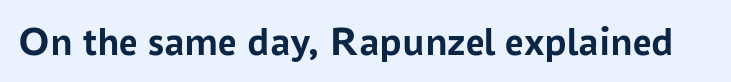
This rendering features lettering with no underline. These lines are rendered in a variable-pitch font. Regarding serifs, this sample does without them. Each glyph is drawn with heavy, bold strokes.
